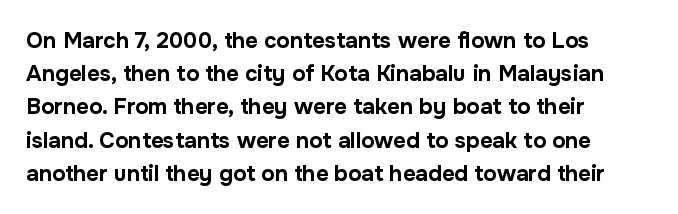
The image shows 22 px bold type, upright; set left-aligned, normal line spacing (1.51x), normal letter spacing, not underlined.
